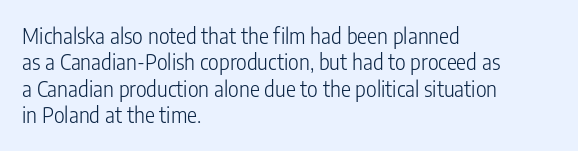
The rendering uses a moderate line-height, typical for paragraphs. Only glyphs here, with clear space below each row. The passage is arranged the way most books set body copy — flush left. Spacing between characters is what you'd get straight out of the box.
